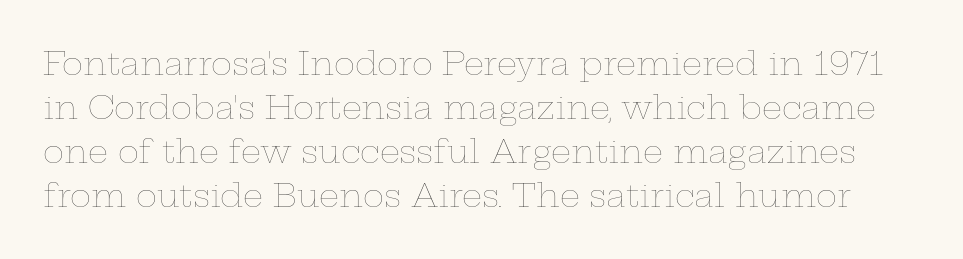
{"italic": "no", "bold": "no", "weight": "thin", "width": "wide", "stroke_contrast": "low", "x_height": "medium", "monospaced": "no", "underline": "no", "line_spacing": "normal", "line_spacing_ratio": 1.37, "letter_spacing": "normal", "letter_spacing_em": 0.0, "glyph_px": 32}
